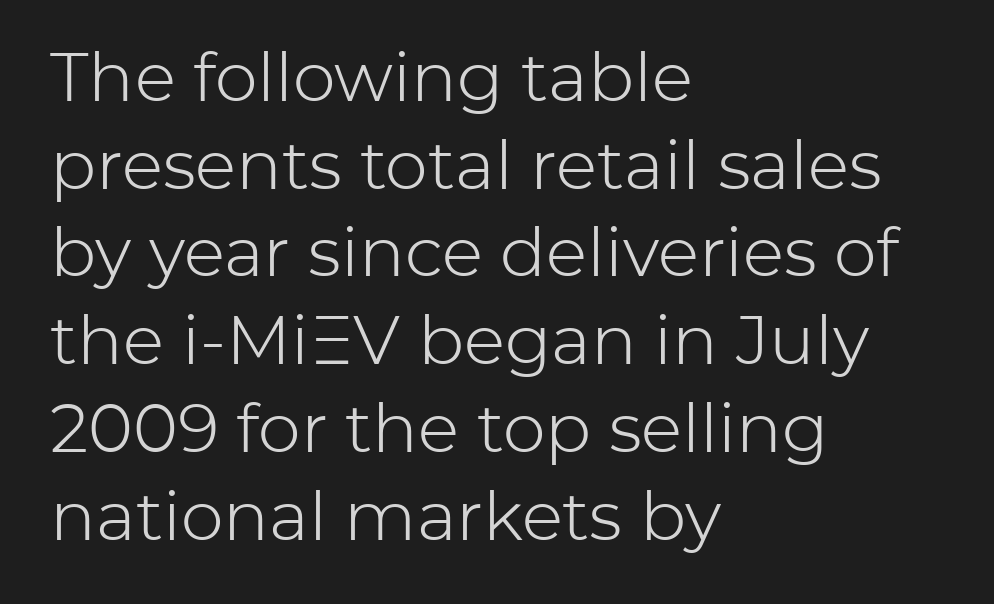
You can tell from the bare stems that sans-serif type was used. The face used here is rendered with its standard letterfit. The lines in this sample share a left origin and differ only in where they stop. What's the leading like? Ordinary, nothing unusual. Beneath every word, the page is bare.
